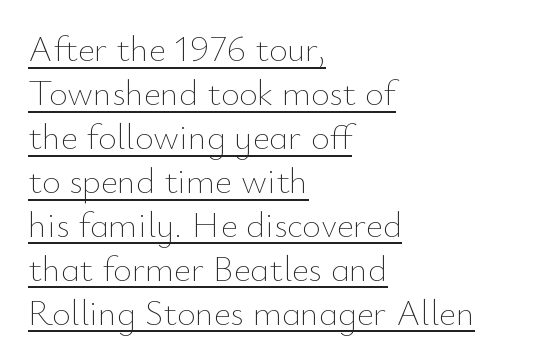
{"italic": "no", "bold": "no", "weight": "thin", "width": "normal", "stroke_contrast": "low", "x_height": "small", "monospaced": "no", "underline": "yes", "align": "left", "line_spacing_ratio": 1.22, "letter_spacing": "normal", "letter_spacing_em": 0.0, "glyph_px": 36}
